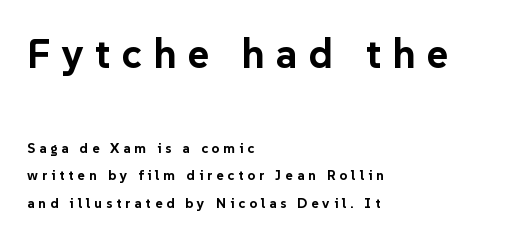
The image shows 41 px bold sans-serif type, upright; set left-aligned, loose line spacing (1.94x), unusually wide letter spacing (+0.28 em), not underlined; the first (top) block is 2.93x larger; low stroke contrast and a medium x-height.
